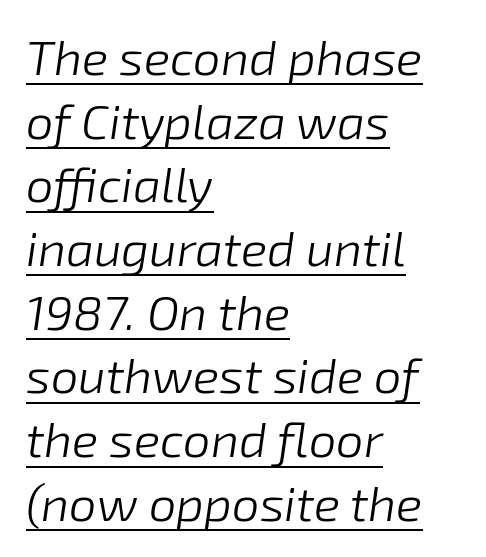
Quick note: underline on. This sample is left-justified, so line endings fall wherever the words run out. Italic: yes, the glyphs are oblique. Proportional: the letters do not fall into vertical columns. Words appear dense and cohesive because spacing is normal. Weight: regular or lighter.
